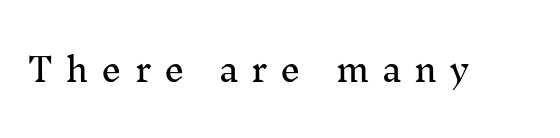
The string is rendered with underlining switched off. Unlike a clean sans, this face finishes its strokes with serifs. Here the designer chose a conventional face with non-uniform glyph widths. There is plenty of visible air inserted between adjacent glyphs.
